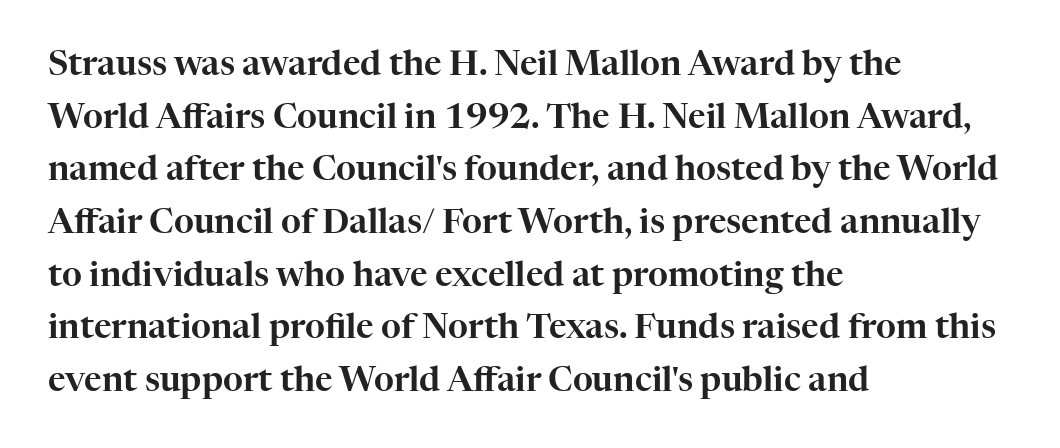
The image shows 34 px serif type, upright; set left-aligned, normal line spacing (1.55x), normal letter spacing, not underlined; high stroke contrast and a medium x-height.
